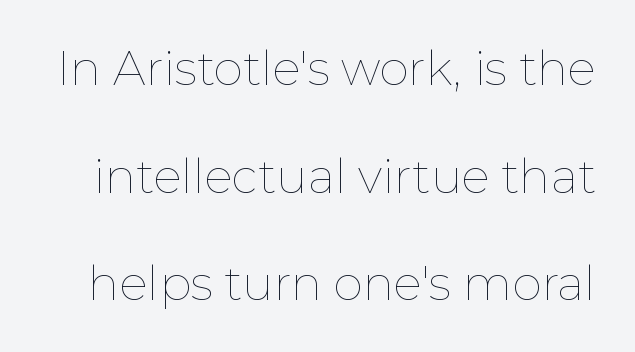
Reading down the column, the eye jumps a long way to each next line. The baseline area is clear. The font's upright variant was chosen for this text. Each word holds together tightly as a unit, with standard inter-letter gaps. No letter is thick-stroked: the sample isn't bold.
